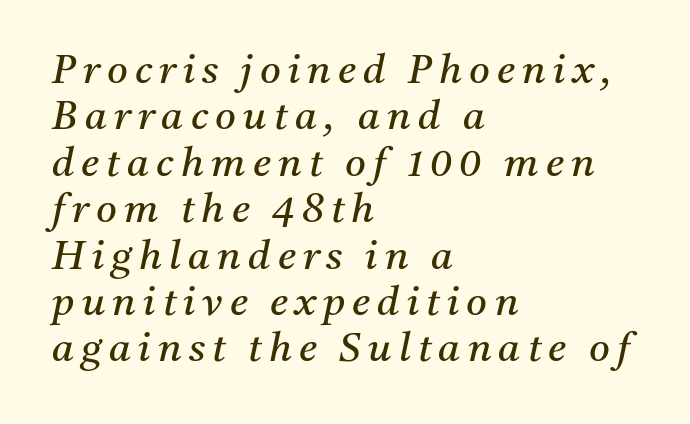
{"serif": "yes", "italic": "yes", "lean": "right", "slant_degrees": 11, "bold": "no", "weight": "regular", "width": "normal", "stroke_contrast": "medium", "x_height": "medium", "monospaced": "no", "underline": "no", "align": "left", "line_spacing_ratio": 1.16, "glyph_px": 40}
